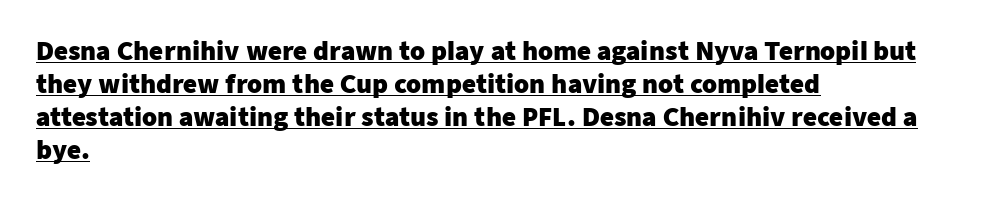
{"italic": "no", "bold": "yes", "underline": "yes", "align": "left", "line_spacing": "normal", "line_spacing_ratio": 1.38, "letter_spacing": "normal", "letter_spacing_em": 0.0, "glyph_px": 24}
